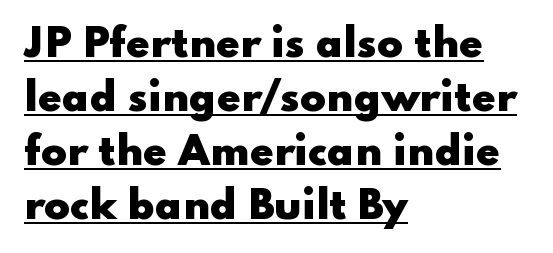
{"serif": "no", "italic": "no", "bold": "yes", "weight": "heavy", "width": "wide", "stroke_contrast": "low", "x_height": "small", "monospaced": "no", "underline": "yes", "align": "left", "line_spacing": "normal", "line_spacing_ratio": 1.42, "letter_spacing": "normal", "letter_spacing_em": 0.0, "glyph_px": 38}
